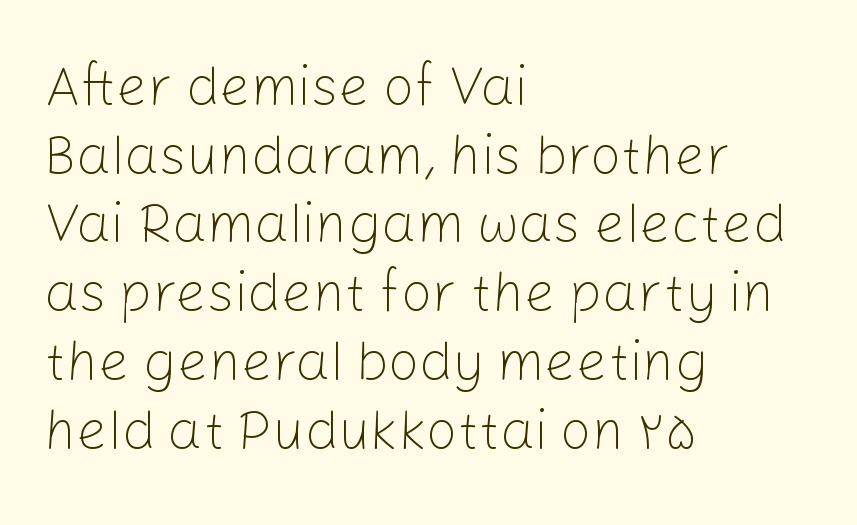
{"serif": "no", "italic": "no", "bold": "no", "weight": "light", "width": "normal", "stroke_contrast": "low", "x_height": "medium", "monospaced": "no", "underline": "no", "align": "left", "line_spacing": "normal", "line_spacing_ratio": 1.25, "letter_spacing": "normal", "letter_spacing_em": 0.0, "glyph_px": 55}
